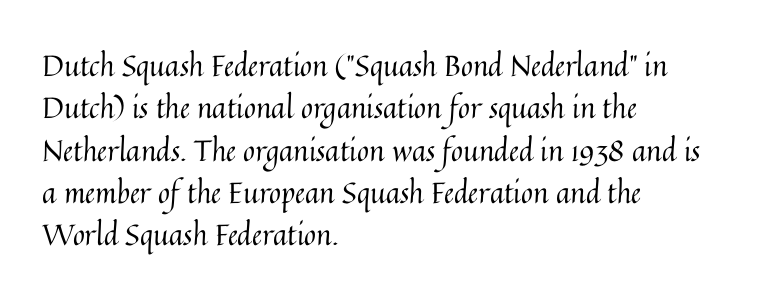
Horizontal bands of white between lines are of average thickness. The paragraph shown leans on its left margin. Think of a printed novel: that variable character pitch is what you see here. Check under the words: just untouched page. Characters follow at the spacing the type designer built in.
